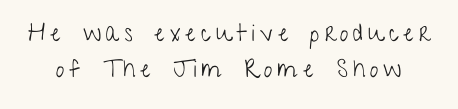
Any mark beneath the type? The region is blank. The typesetting does not lean heavy: it is not bold. This sample uses an upright cut, with every glyph sitting square on the baseline. The block of text has a typical density, with ordinary space between rows. Tracking value appears strongly positive — letters spread wide.
